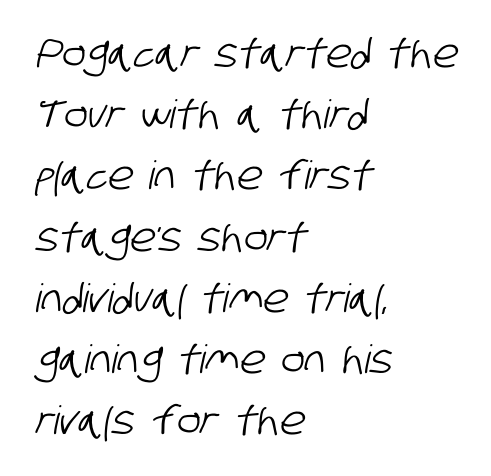
{"serif": "no", "width": "condensed", "stroke_contrast": "low", "x_height": "large", "monospaced": "no", "underline": "no", "align": "left", "line_spacing": "normal", "line_spacing_ratio": 1.57, "letter_spacing": "normal", "letter_spacing_em": 0.0, "glyph_px": 39}
